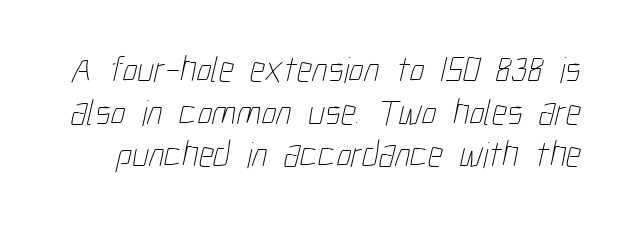
Q: Is the text bold? A: No.
Q: Is the text underlined? A: No.
Q: Is the spacing between letters normal or unusually wide? A: Normal.
Q: Is the spacing between lines tight, normal or loose? A: Tight.
Q: Width (condensed, normal, or wide)? A: Condensed.
Q: Stroke contrast? A: Low.
Q: x-height? A: Medium.
Q: Monospaced? A: No.
